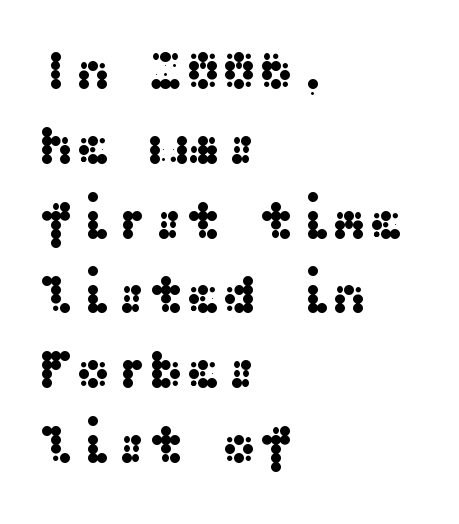
{"serif": "no", "italic": "no", "width": "wide", "stroke_contrast": "medium", "x_height": "medium", "underline": "no", "align": "left", "line_spacing": "normal", "line_spacing_ratio": 1.36, "letter_spacing": "normal", "letter_spacing_em": 0.0, "glyph_px": 55}
